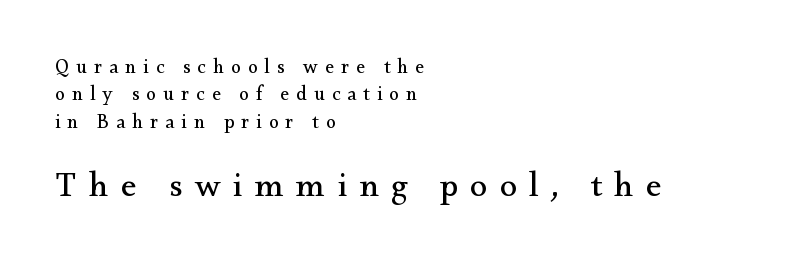
{"serif": "yes", "italic": "no", "bold": "no", "weight": "regular", "width": "normal", "stroke_contrast": "medium", "x_height": "small", "monospaced": "no", "underline": "no", "align": "left", "line_spacing": "normal", "line_spacing_ratio": 1.37, "letter_spacing": "wide", "letter_spacing_em": 0.35, "larger_block": "second", "size_ratio": 1.75, "glyph_px": 35}
